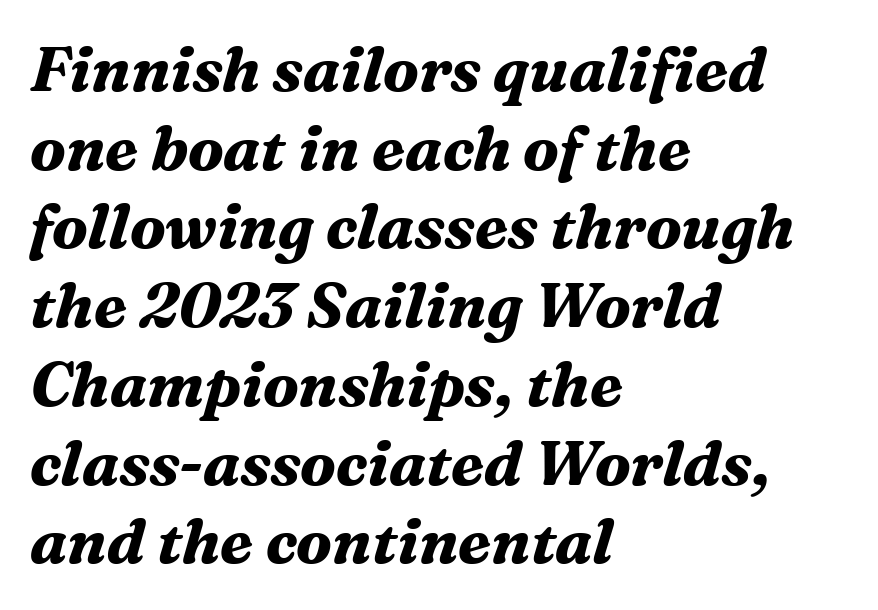
Baseline-to-baseline distance is the conventional proportion of letter height. This sample has the flowing, uneven cadence of proportional lettering. Thick stems and heavy bowls — unmistakably bold. Emphasis-style slanted type is in use. Only glyphs here, with clear space below each row.
